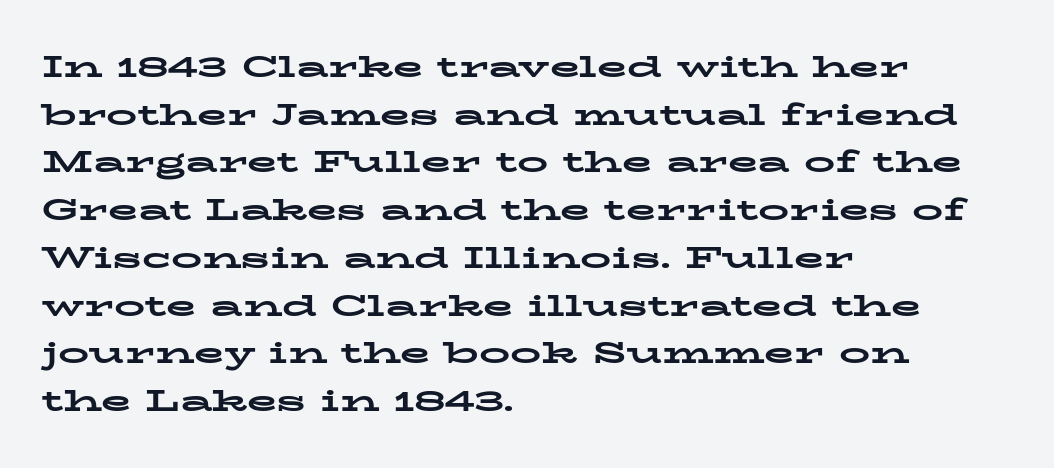
The image shows 31 px bold, wide serif type, upright; set left-aligned, normal line spacing (1.54x), normal letter spacing, not underlined; low stroke contrast and a medium x-height.
